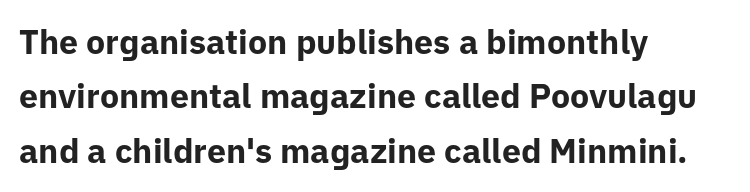
The typesetter chose a ragged-right arrangement here. The face used here has the dense, thick strokes of a bold. Does the lettering tilt? It doesn't — this is upright. This block has exactly the height ordinary leading produces. The passage shown is typed in a proportional face where columns would drift.
